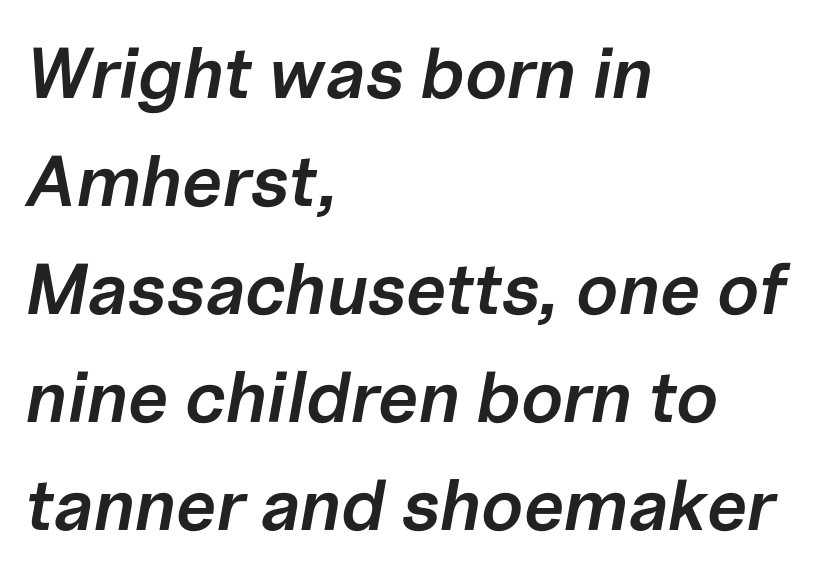
Q: Is the text bold? A: Semi-bold.
Q: Is the text italic (slanted)? A: Yes, it leans right by about 10 degrees.
Q: Is the text underlined? A: No.
Q: How is the paragraph aligned? A: Left-aligned.
Q: Is the spacing between letters normal or unusually wide? A: Normal.
Q: Is the spacing between lines tight, normal or loose? A: Normal.
Q: Width (condensed, normal, or wide)? A: Normal.
Q: Stroke contrast? A: Low.
Q: x-height? A: Medium.
Q: Monospaced? A: No.
